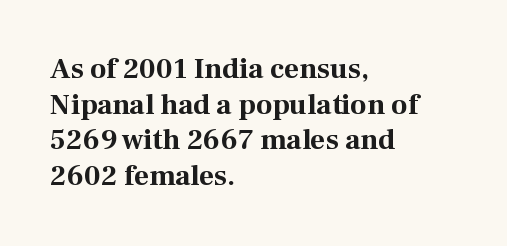
{"serif": "yes", "italic": "no", "bold": "yes", "weight": "bold", "width": "normal", "stroke_contrast": "medium", "x_height": "medium", "monospaced": "no", "underline": "no", "align": "left", "line_spacing_ratio": 1.23, "letter_spacing": "normal", "letter_spacing_em": 0.0, "glyph_px": 29}
